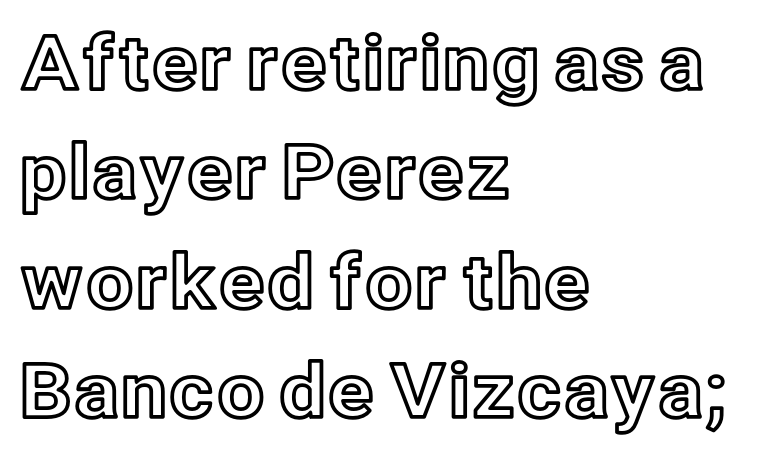
Q: Is the text italic (slanted)? A: No, it is upright.
Q: Is the text underlined? A: No.
Q: How is the paragraph aligned? A: Left-aligned.
Q: Is the spacing between letters normal or unusually wide? A: Normal.
Q: Is the spacing between lines tight, normal or loose? A: Normal.
Q: Width (condensed, normal, or wide)? A: Normal.
Q: x-height? A: Medium.
Q: Monospaced? A: No.
